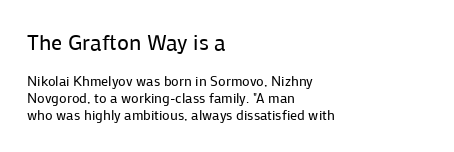
{"italic": "no", "bold": "no", "underline": "no", "align": "left", "line_spacing_ratio": 1.21, "letter_spacing": "normal", "letter_spacing_em": 0.0, "larger_block": "first", "size_ratio": 1.57, "glyph_px": 22}
